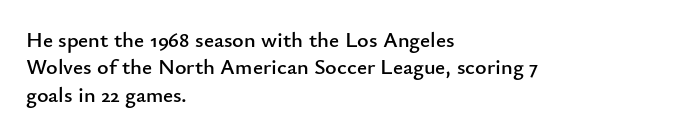
Letter spacing: default. Words float on clear page, feet unadorned. Every stem runs plumb, perpendicular to the baseline. Is there much room between lines? A standard amount, neither cramped nor airy. Reading down the block, your eye returns to a fixed left position each line.
